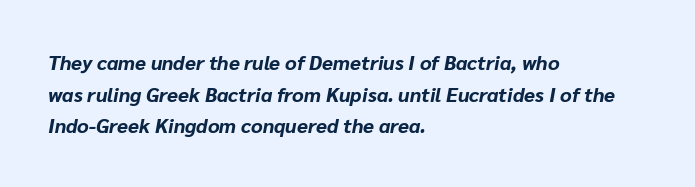
Each word holds together tightly as a unit, with standard inter-letter gaps. Does the weight exceed regular? Yes, all the way to bold. Decoration check: the copy has no underline. Students, observe: this is what conventionally led text looks like.
